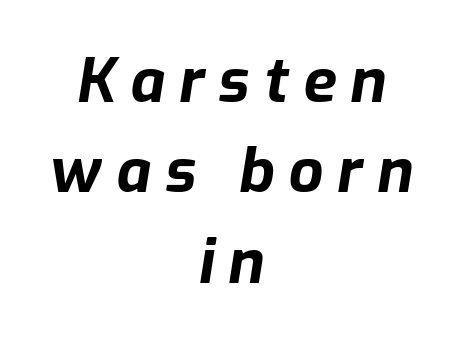
Words appear elongated and porous because spacing is wide. Looks like regular typesetting: each glyph gets only the width it needs. One glance says typical: line gaps are just what's usual. These lines were composed using italics.
